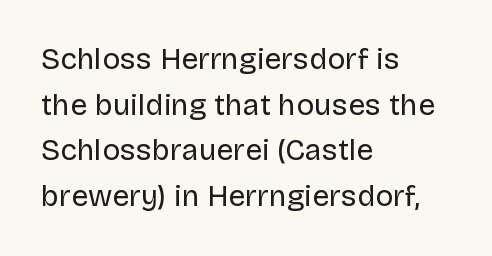
Q: Is the text bold? A: No.
Q: Is the text italic (slanted)? A: No, it is upright.
Q: Is the typeface a serif or a sans-serif typeface? A: Sans-serif.
Q: Is the text underlined? A: No.
Q: How is the paragraph aligned? A: Left-aligned.
Q: Is the spacing between letters normal or unusually wide? A: Normal.
Q: Is the spacing between lines tight, normal or loose? A: Normal.
Q: Width (condensed, normal, or wide)? A: Normal.
Q: Stroke contrast? A: Low.
Q: x-height? A: Large.
Q: Monospaced? A: No.
